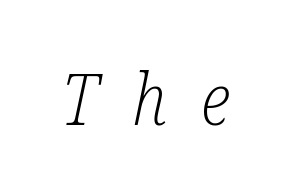
Stem width sits at or under what a default text font uses. The face used here is proportionally spaced, like ordinary book or web type. These lines have a slow, spaced-out rhythm from letter to letter. The space beneath each line is pristine and unruled. This is serif lettering, the kind often seen in printed books.
